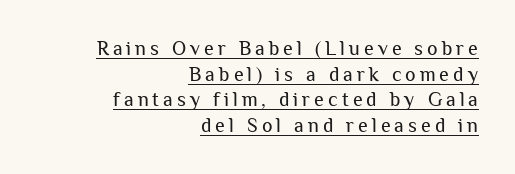
{"italic": "no", "bold": "no", "underline": "yes", "align": "right", "line_spacing": "normal", "line_spacing_ratio": 1.28, "letter_spacing": "wide", "letter_spacing_em": 0.2, "glyph_px": 20}
